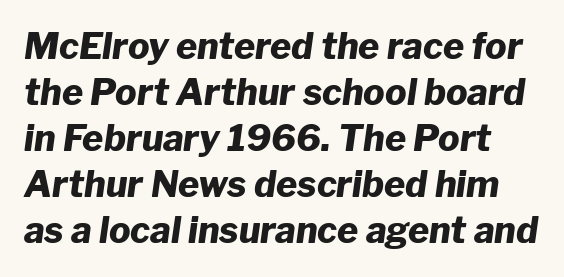
The image shows 36 px heavy type, italic (leaning right); set normal line spacing (1.28x), normal letter spacing, not underlined; low stroke contrast and a medium x-height.
